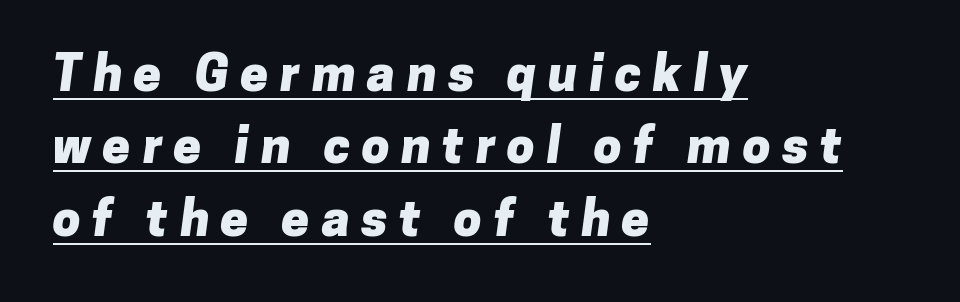
The image shows 50 px heavy sans-serif type; set left-aligned, normal line spacing (1.45x), unusually wide letter spacing (+0.23 em), underlined; low stroke contrast and a medium x-height.
